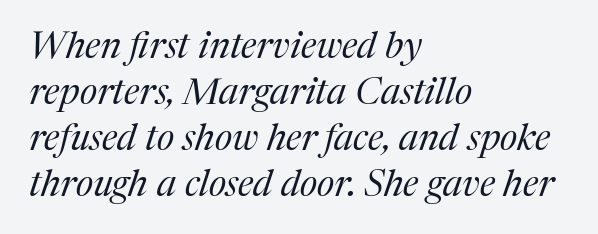
Q: Is the text bold? A: No.
Q: Is the text italic (slanted)? A: Yes, it leans right by about 17 degrees.
Q: Is the typeface a serif or a sans-serif typeface? A: Serif.
Q: Is the text underlined? A: No.
Q: How is the paragraph aligned? A: Left-aligned.
Q: Is the spacing between letters normal or unusually wide? A: Normal.
Q: Width (condensed, normal, or wide)? A: Normal.
Q: Stroke contrast? A: Medium.
Q: x-height? A: Medium.
Q: Monospaced? A: No.
